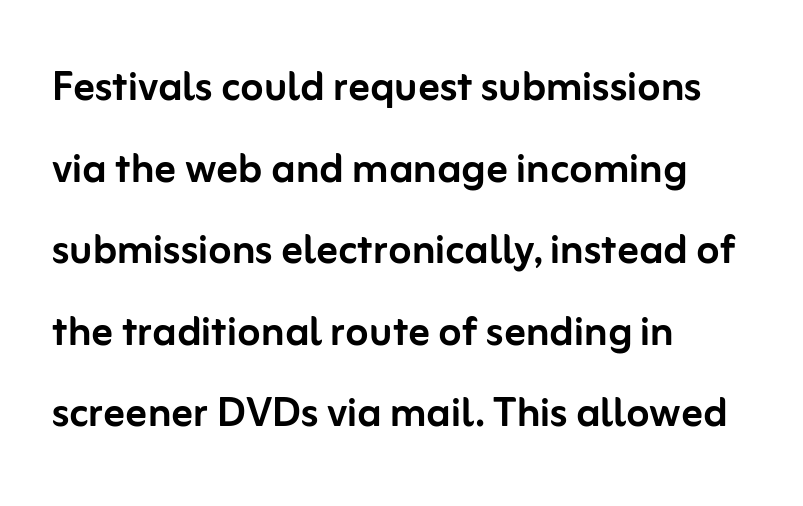
Q: Is the text italic (slanted)? A: No, it is upright.
Q: Is the typeface a serif or a sans-serif typeface? A: Sans-serif.
Q: Is the text underlined? A: No.
Q: How is the paragraph aligned? A: Left-aligned.
Q: Is the spacing between letters normal or unusually wide? A: Normal.
Q: Is the spacing between lines tight, normal or loose? A: Normal.
Q: Width (condensed, normal, or wide)? A: Normal.
Q: Stroke contrast? A: Low.
Q: x-height? A: Medium.
Q: Monospaced? A: No.
